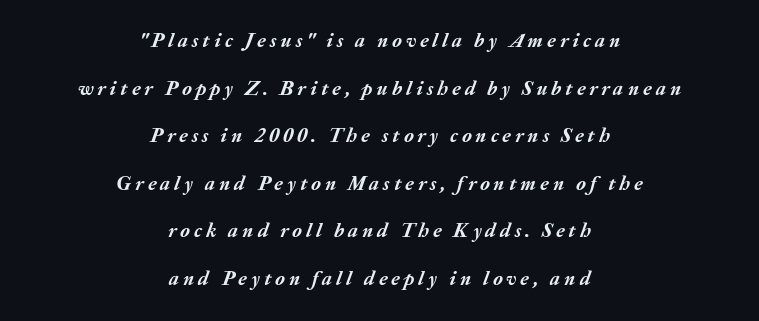
The image shows 20 px bold type, italic (leaning right); set centered, loose line spacing (2.38x), unusually wide letter spacing (+0.2 em), not underlined.
